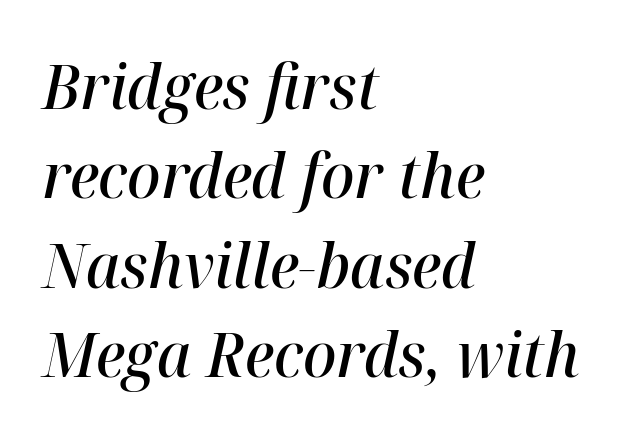
Q: Is the text bold? A: Semi-bold.
Q: Is the text italic (slanted)? A: Yes, it leans right by about 12 degrees.
Q: Is the text underlined? A: No.
Q: How is the paragraph aligned? A: Left-aligned.
Q: Is the spacing between letters normal or unusually wide? A: Normal.
Q: Is the spacing between lines tight, normal or loose? A: Normal.
Q: Width (condensed, normal, or wide)? A: Normal.
Q: Stroke contrast? A: High.
Q: x-height? A: Medium.
Q: Monospaced? A: No.
